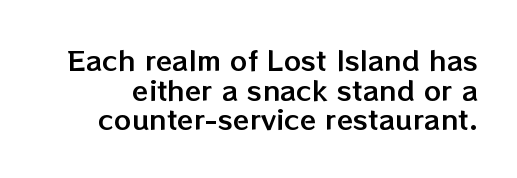
Q: Is the text italic (slanted)? A: No, it is upright.
Q: Is the text underlined? A: No.
Q: Is the spacing between letters normal or unusually wide? A: Normal.
Q: Is the spacing between lines tight, normal or loose? A: Tight.
